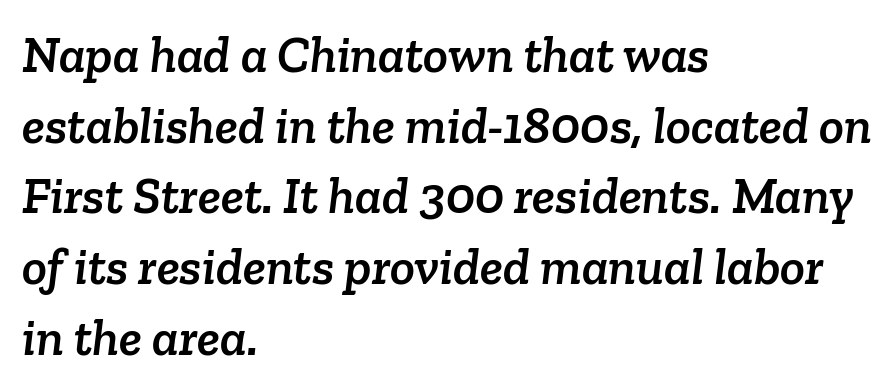
The image shows 52 px serif type; set left-aligned, normal line spacing (1.36x), normal letter spacing, not underlined; low stroke contrast and a medium x-height.
